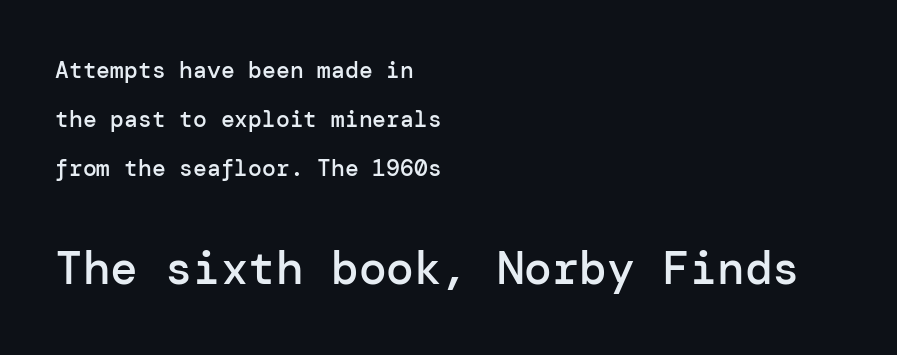
If you squint, the bottom block still reads clearly — it's the larger of the two. The characters look somewhat weighty, a semibold short of true bold. This rendering employs a face without finishing strokes, i.e., a sans-serif. Lines of text with bare space underneath.
